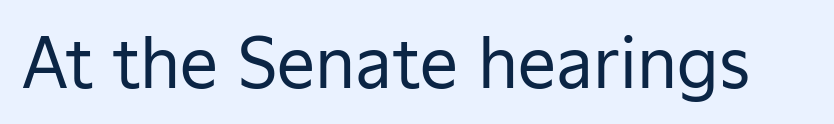
Nothing heavy about these letters — not bold at all. The rendering uses natural spacing where letterforms have individual widths. The characters display no serif detailing; their extremities are plain. There is no visible air inserted between adjacent glyphs. Clear beneath every line of the passage.
